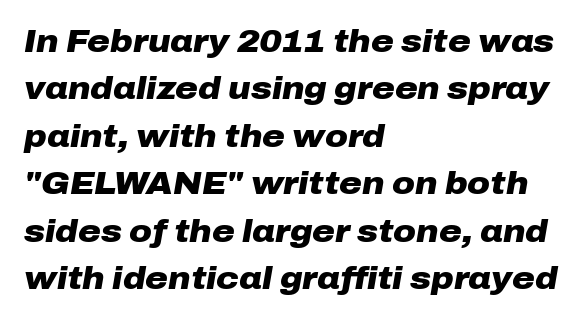
What weight is shown? A full bold with thick strokes. Caption: multi-line text, flush left, ragged right. The area under the type is left untouched. Tracking value appears to be zero — textbook default spacing.
